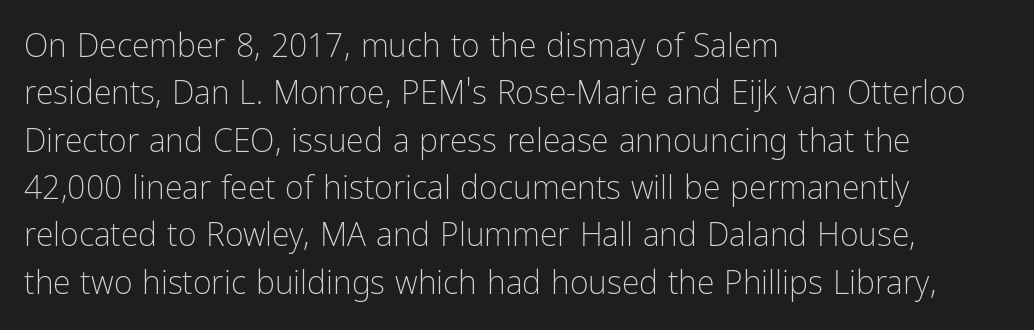
It's the straight-up-and-down kind of type. Clear beneath every line of the passage. A typesetter would call this zero additional tracking. The passage shown is not bold in any degree.
